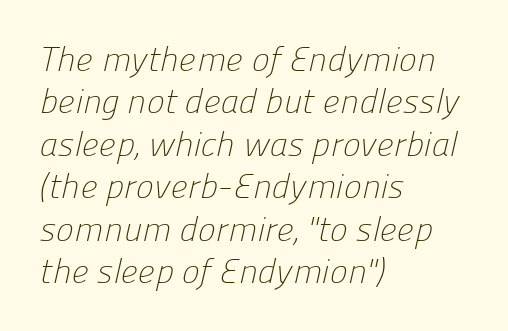
The passage shown is typed in a proportional face where columns would drift. Font category for this specimen: sans-serif. No heavy texture on the line: the type isn't bold. If you drew a ruler down the left edge, every line would touch it.
